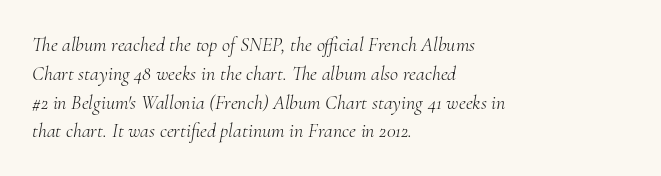
The image shows 20 px text type, italic (leaning right); set left-aligned, normal line spacing (1.44x), normal letter spacing, not underlined.
